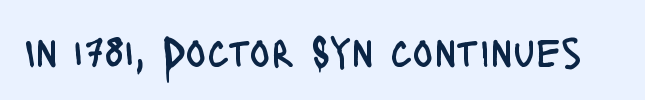
{"serif": "no", "italic": "no", "bold": "no", "weight": "regular", "width": "condensed", "stroke_contrast": "low", "x_height": "large", "monospaced": "no", "underline": "no", "letter_spacing": "normal", "letter_spacing_em": 0.0, "glyph_px": 43}
